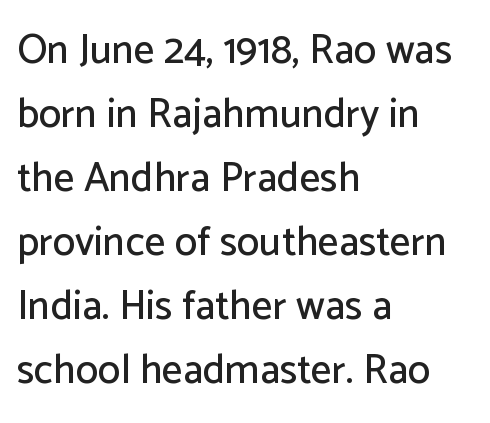
Q: Is the text italic (slanted)? A: No, it is upright.
Q: Is the typeface a serif or a sans-serif typeface? A: Sans-serif.
Q: Is the text underlined? A: No.
Q: How is the paragraph aligned? A: Left-aligned.
Q: Is the spacing between letters normal or unusually wide? A: Normal.
Q: Is the spacing between lines tight, normal or loose? A: Normal.
Q: Width (condensed, normal, or wide)? A: Normal.
Q: Stroke contrast? A: Low.
Q: x-height? A: Medium.
Q: Monospaced? A: No.
